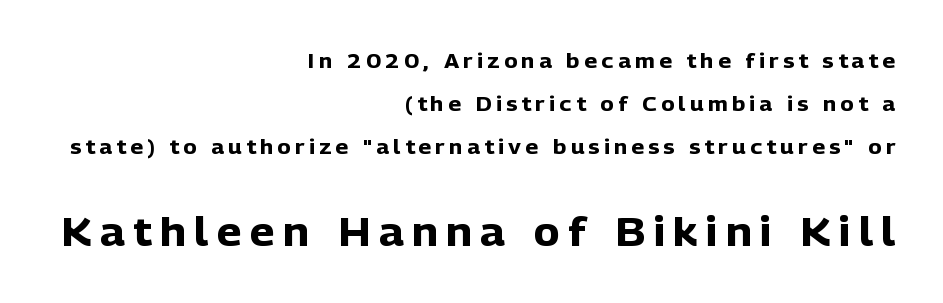
The image shows 39 px heavy sans-serif type, upright; set right-aligned, loose line spacing (2.14x), unusually wide letter spacing (+0.22 em), not underlined; the second (bottom) block is 1.95x larger; low stroke contrast and a medium x-height.
